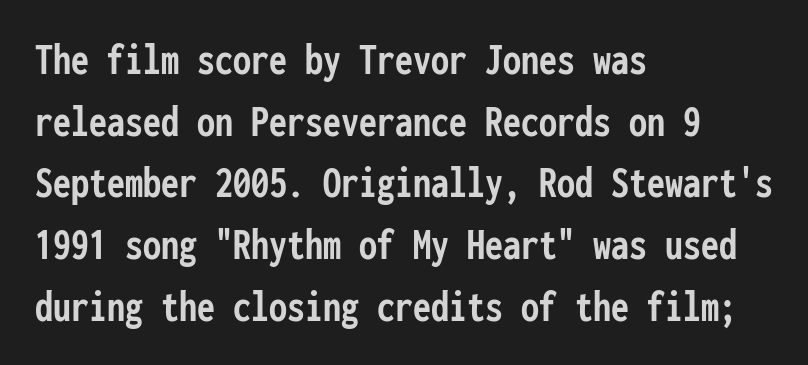
{"serif": "no", "italic": "no", "bold": "yes", "weight": "semibold", "width": "condensed", "stroke_contrast": "low", "x_height": "medium", "monospaced": "yes", "underline": "no", "align": "left", "line_spacing": "normal", "line_spacing_ratio": 1.37, "letter_spacing": "normal", "letter_spacing_em": 0.0, "glyph_px": 45}
